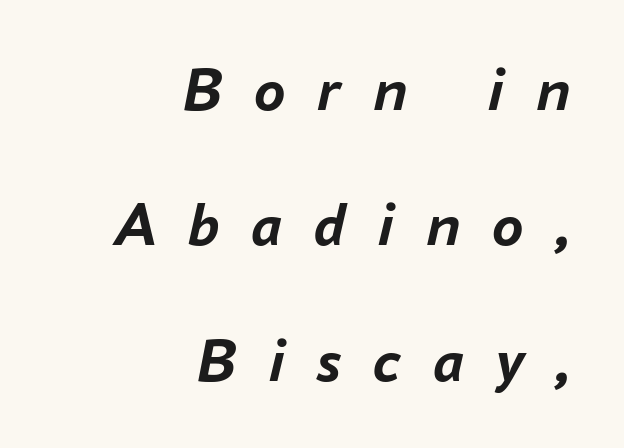
The image shows 63 px semibold type, italic (leaning right); set right-aligned, loose line spacing (2.15x), unusually wide letter spacing (+0.5 em), not underlined; low stroke contrast and a medium x-height.
